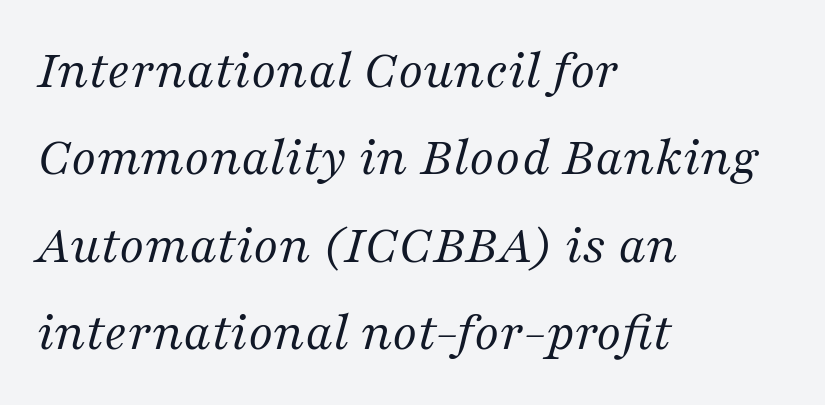
The image shows 56 px regular-weight serif type, italic (leaning right); set left-aligned, normal line spacing (1.56x), normal letter spacing, not underlined; medium stroke contrast and a medium x-height.
